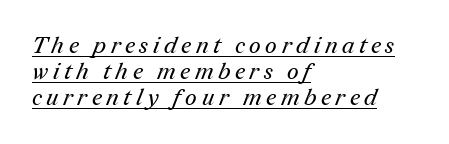
The image shows 23 px text type; set left-aligned, tight line spacing (1.13x), unusually wide letter spacing (+0.2 em), underlined.
